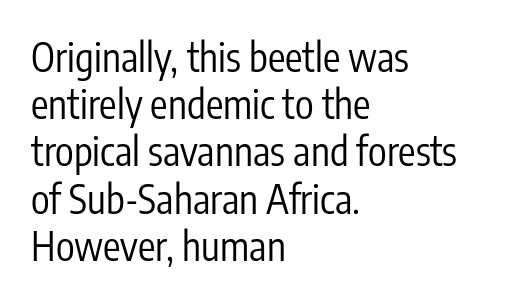
The image shows 39 px regular-weight, condensed sans-serif type, upright; set left-aligned, line spacing 1.21x, normal letter spacing, not underlined; low stroke contrast and a medium x-height.
